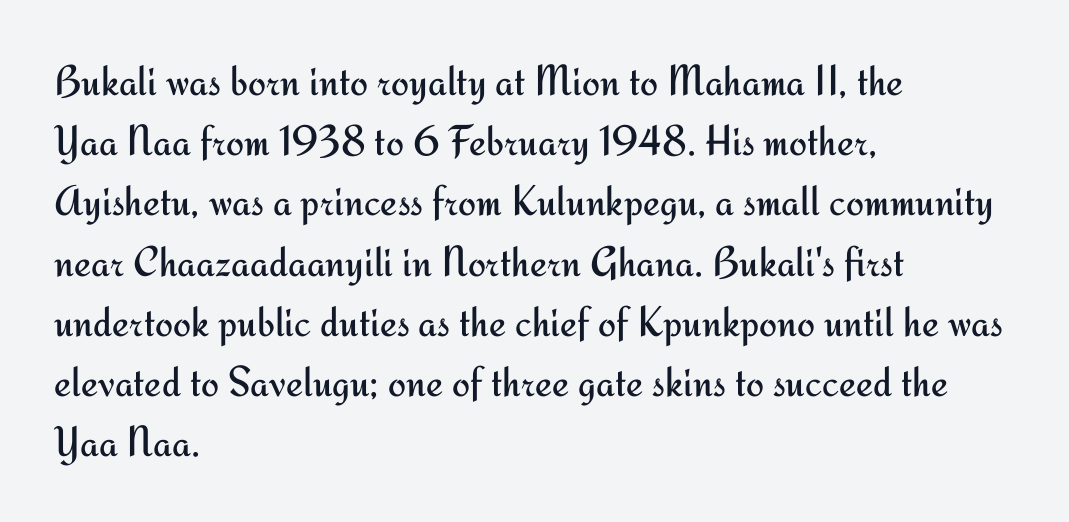
Q: Is the text bold? A: No.
Q: Is the text italic (slanted)? A: No, it is upright.
Q: Is the typeface a serif or a sans-serif typeface? A: Sans-serif.
Q: Is the text underlined? A: No.
Q: How is the paragraph aligned? A: Left-aligned.
Q: Is the spacing between letters normal or unusually wide? A: Normal.
Q: Is the spacing between lines tight, normal or loose? A: Normal.
Q: Width (condensed, normal, or wide)? A: Normal.
Q: Stroke contrast? A: Medium.
Q: x-height? A: Small.
Q: Monospaced? A: No.
